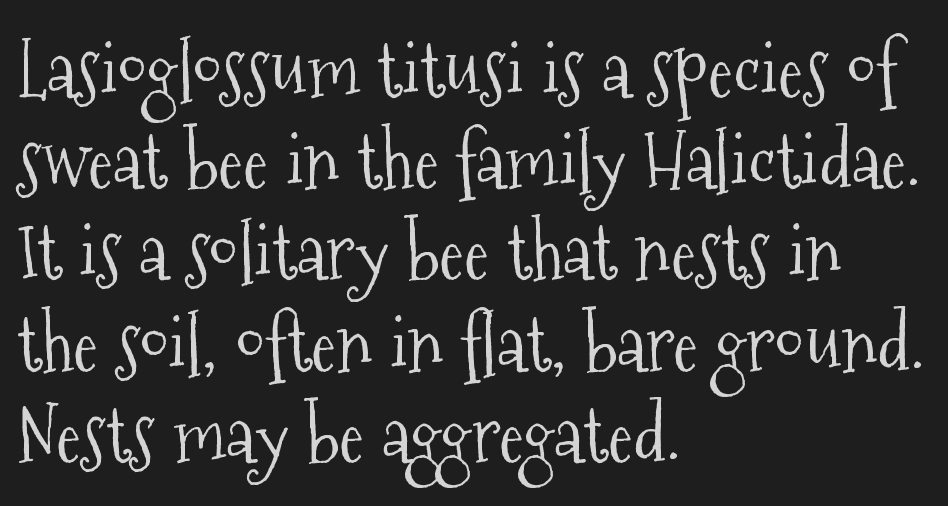
{"serif": "yes", "italic": "no", "bold": "no", "weight": "light", "width": "condensed", "stroke_contrast": "medium", "x_height": "medium", "monospaced": "no", "underline": "no", "align": "left", "line_spacing_ratio": 1.2, "letter_spacing": "normal", "letter_spacing_em": 0.0, "glyph_px": 76}
